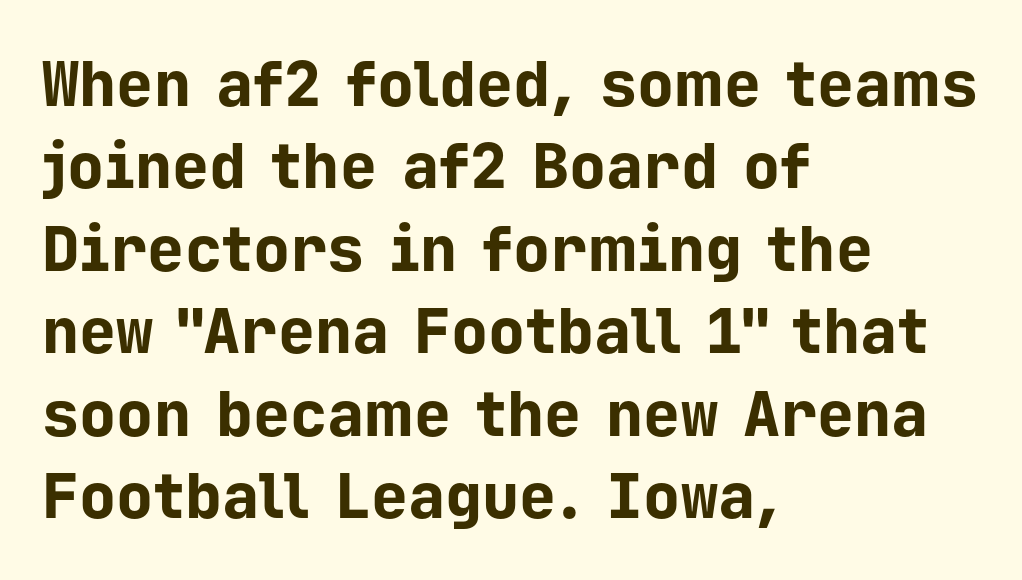
Is this a fixed-width face? Yes — each glyph sits in an identical cell. The letters stand straight up with perfectly vertical stems. Observe the absence of serifs on each vertical stroke in this sample. Clear beneath every line of the passage. One glance says typical: line gaps are just what's usual. Strong, thick strokes mark this as bold type.
